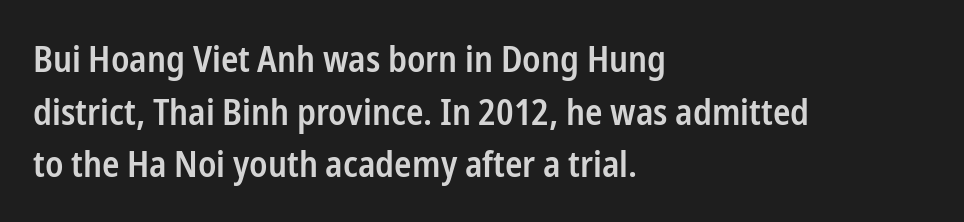
Do the characters align in a grid? No, the font is proportional. Vertical spacing — default. The space beneath each line is pristine and unruled. Compared with an ordinary text face, these strokes are moderately heavier — a semibold.
